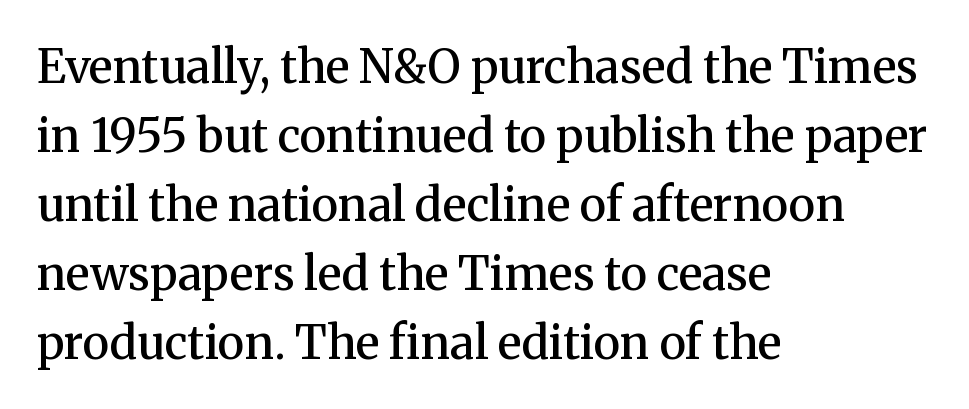
Quick note: underline off. A roman cut, with each character standing at attention. The rendering uses a semibold face; strokes are thickened but not to full bold. Spacing verdict: proportional, widths tailored to each character. What stands out about the letter spacing? Nothing — it is the standard amount. This sample uses a serif face.
